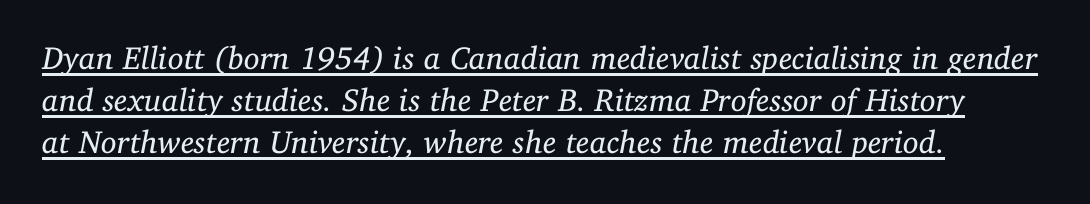
Q: Is the text bold? A: No.
Q: Is the text italic (slanted)? A: Yes, it leans right by about 11 degrees.
Q: Is the typeface a serif or a sans-serif typeface? A: Serif.
Q: Is the text underlined? A: Yes.
Q: How is the paragraph aligned? A: Left-aligned.
Q: Is the spacing between letters normal or unusually wide? A: Normal.
Q: Is the spacing between lines tight, normal or loose? A: Normal.
Q: Width (condensed, normal, or wide)? A: Normal.
Q: Stroke contrast? A: Low.
Q: x-height? A: Medium.
Q: Monospaced? A: No.
